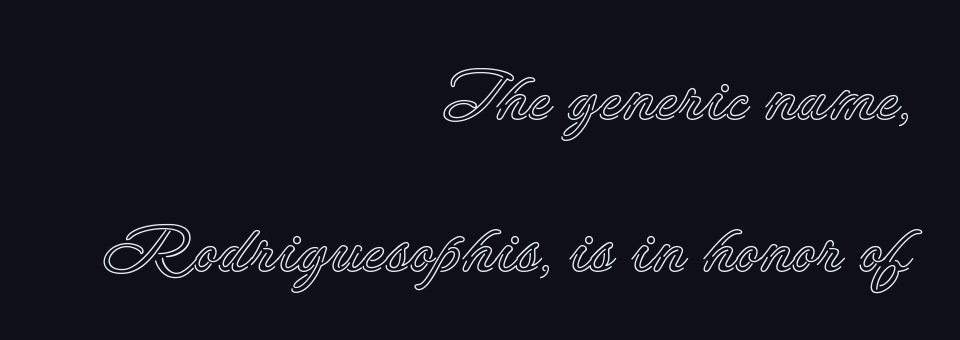
{"width": "normal", "x_height": "small", "monospaced": "no", "underline": "no", "align": "right", "line_spacing": "loose", "line_spacing_ratio": 2.2, "letter_spacing": "normal", "letter_spacing_em": 0.0, "glyph_px": 69}
